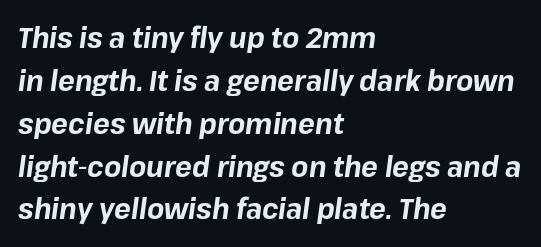
Where is the straight margin? On the left. In terms of posture, this sample is oblique. The string is rendered with underlining switched off. Notice how thick the strokes are: this is what a full bold looks like.
